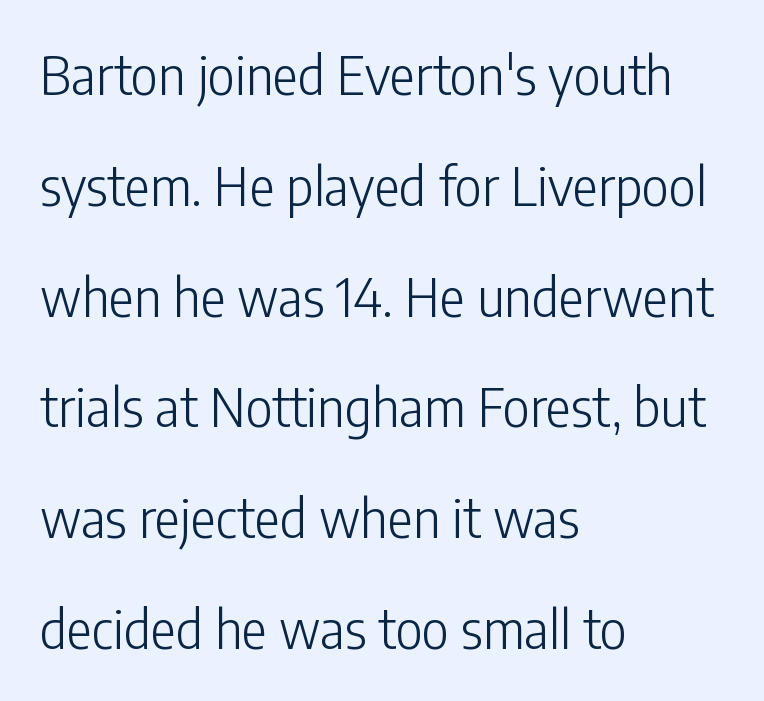
A quiet, ordinary-to-light weight characterises the typeface. You could not count columns in this text — the font is proportionally spaced. Is there much room between lines? Yes — plenty of vertical air separates them. The letters stand straight up with perfectly vertical stems. Every row of glyphs begins at an identical x-position on the left.
